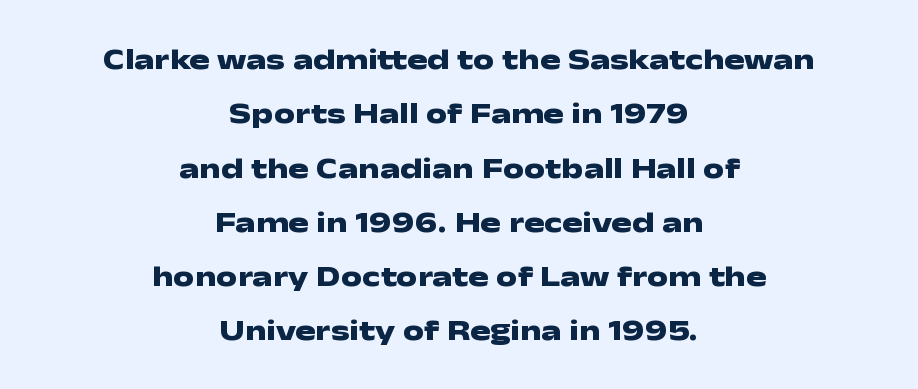
Q: Is the text bold? A: Yes.
Q: Is the text italic (slanted)? A: No, it is upright.
Q: Is the typeface a serif or a sans-serif typeface? A: Sans-serif.
Q: Is the text underlined? A: No.
Q: How is the paragraph aligned? A: Centered.
Q: Is the spacing between letters normal or unusually wide? A: Normal.
Q: Width (condensed, normal, or wide)? A: Wide.
Q: Stroke contrast? A: Low.
Q: x-height? A: Medium.
Q: Monospaced? A: No.
